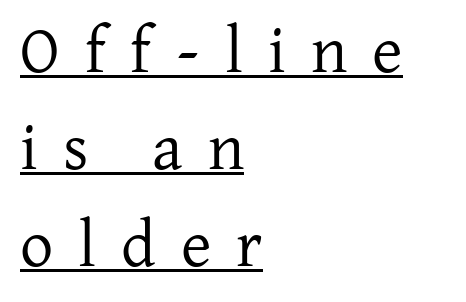
Q: Is the text bold? A: No.
Q: Is the text italic (slanted)? A: No, it is upright.
Q: Is the typeface a serif or a sans-serif typeface? A: Serif.
Q: Is the text underlined? A: Yes.
Q: How is the paragraph aligned? A: Left-aligned.
Q: Is the spacing between letters normal or unusually wide? A: Unusually wide.
Q: Is the spacing between lines tight, normal or loose? A: Normal.
Q: Width (condensed, normal, or wide)? A: Normal.
Q: Stroke contrast? A: Low.
Q: x-height? A: Medium.
Q: Monospaced? A: No.
